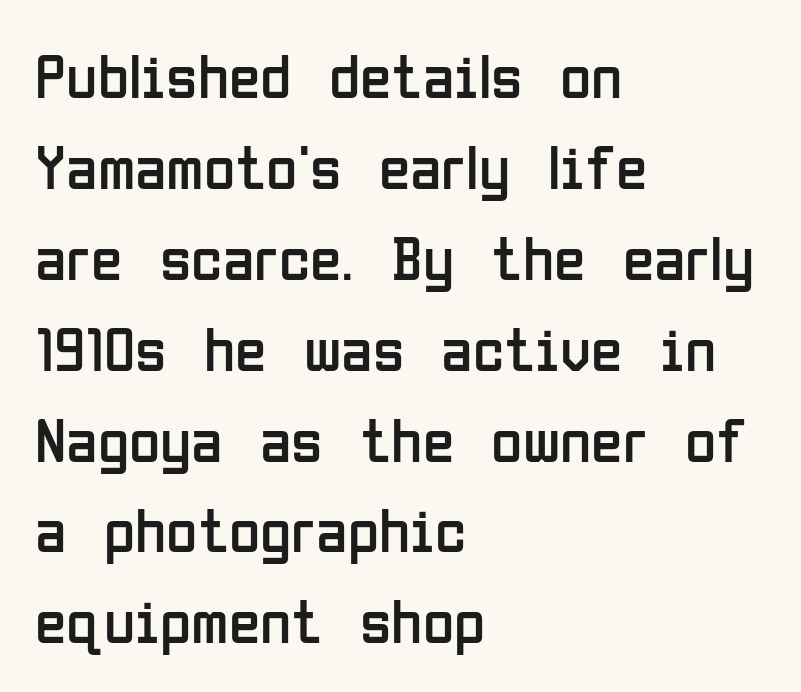
The image shows 64 px regular-weight, condensed sans-serif type, upright; set left-aligned, normal line spacing (1.42x), normal letter spacing, not underlined; low stroke contrast and a medium x-height.
